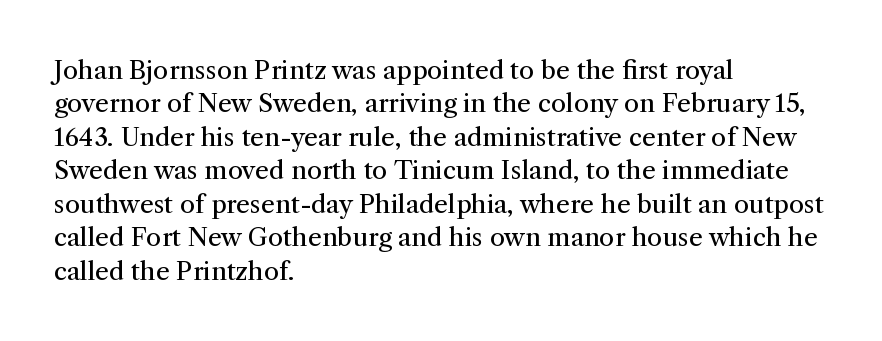
Q: Is the text bold? A: No.
Q: Is the text italic (slanted)? A: No, it is upright.
Q: Is the text underlined? A: No.
Q: How is the paragraph aligned? A: Left-aligned.
Q: Is the spacing between letters normal or unusually wide? A: Normal.
Q: Is the spacing between lines tight, normal or loose? A: Normal.
